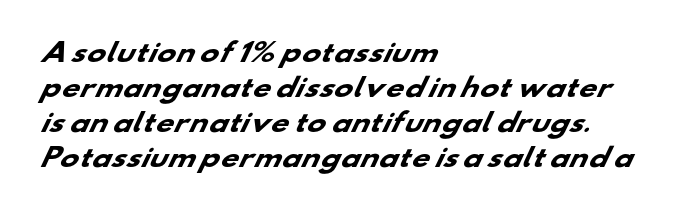
The image shows 25 px bold type; set left-aligned, normal line spacing (1.4x), normal letter spacing, not underlined.
